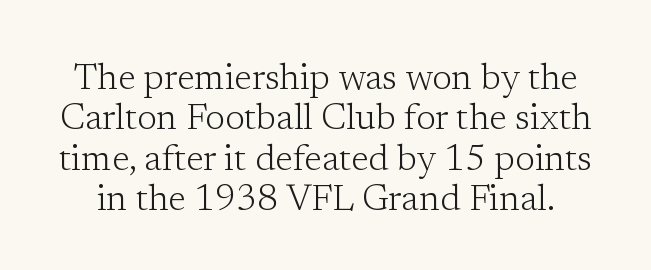
Q: Is the text bold? A: No.
Q: Is the text italic (slanted)? A: No, it is upright.
Q: Is the typeface a serif or a sans-serif typeface? A: Serif.
Q: Is the text underlined? A: No.
Q: Is the spacing between letters normal or unusually wide? A: Normal.
Q: Is the spacing between lines tight, normal or loose? A: Tight.
Q: Width (condensed, normal, or wide)? A: Normal.
Q: Stroke contrast? A: Low.
Q: x-height? A: Medium.
Q: Monospaced? A: No.
